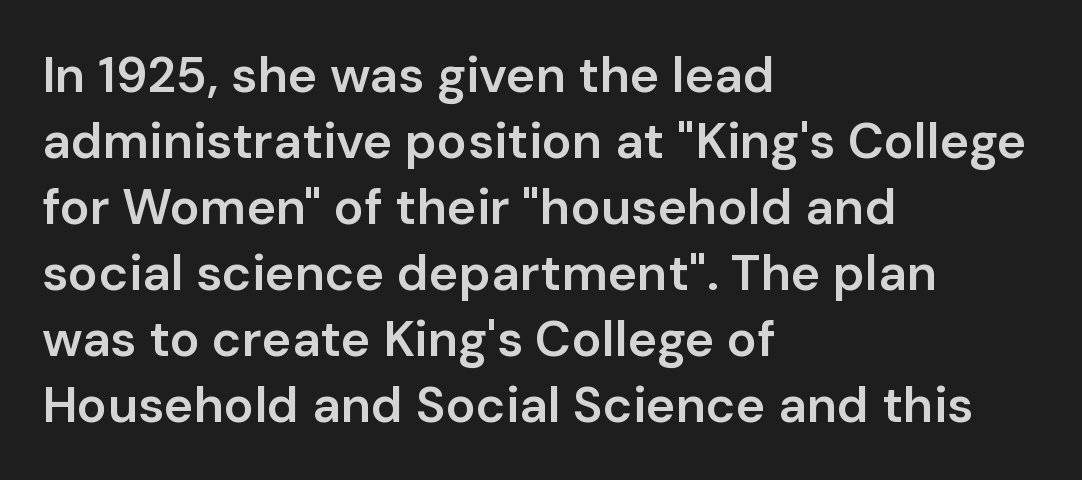
The image shows 50 px semibold sans-serif type, upright; set left-aligned, normal line spacing (1.32x), normal letter spacing, not underlined; low stroke contrast and a medium x-height.
